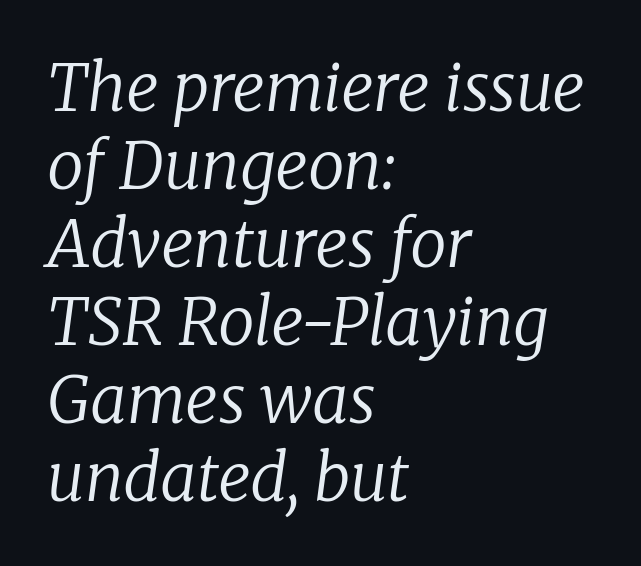
The image shows 65 px regular-weight serif type, italic (leaning right); set left-aligned, line spacing 1.2x, normal letter spacing, not underlined; low stroke contrast and a medium x-height.
